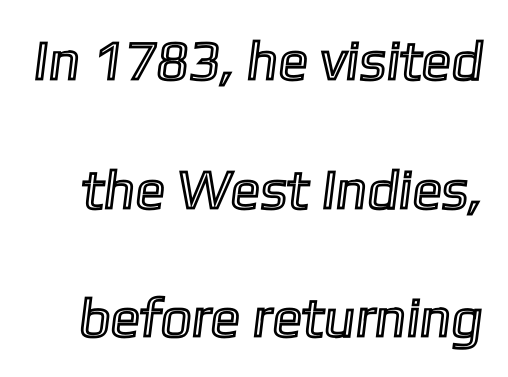
Each word holds together tightly as a unit, with standard inter-letter gaps. Widely set lines give the paragraph a tall, airy silhouette. The gap between lines stays unmarked. You could not count columns in this text — the font is proportionally spaced.
